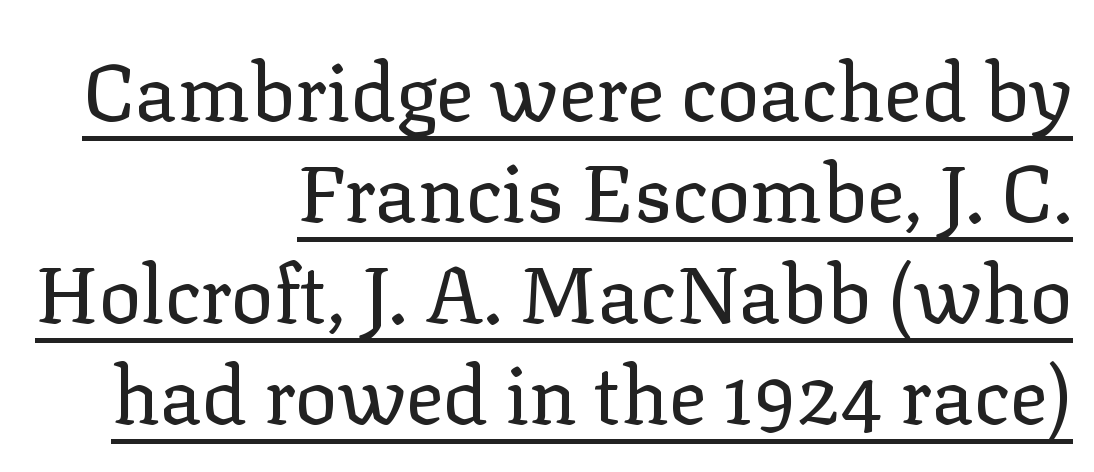
Line ends are locked; line starts wander. There is no visible air inserted between adjacent glyphs. Stems and bowls with no extra thickness — not bold. The letters advance in unequal steps, a hallmark of proportional type. Tall strokes in this sample are plumb rather than angled.
